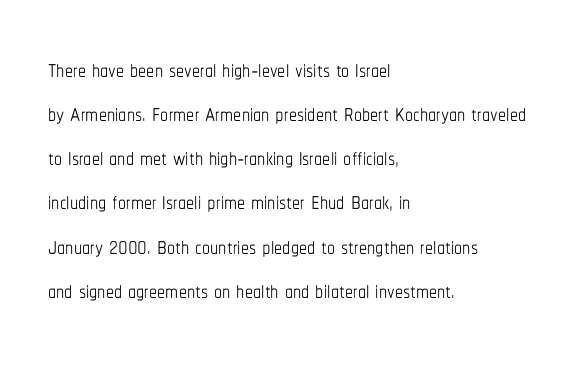
Q: Is the text bold? A: No.
Q: Is the text italic (slanted)? A: No, it is upright.
Q: Is the text underlined? A: No.
Q: How is the paragraph aligned? A: Left-aligned.
Q: Is the spacing between letters normal or unusually wide? A: Normal.
Q: Is the spacing between lines tight, normal or loose? A: Normal.
Q: Width (condensed, normal, or wide)? A: Condensed.
Q: Stroke contrast? A: Low.
Q: x-height? A: Medium.
Q: Monospaced? A: No.
